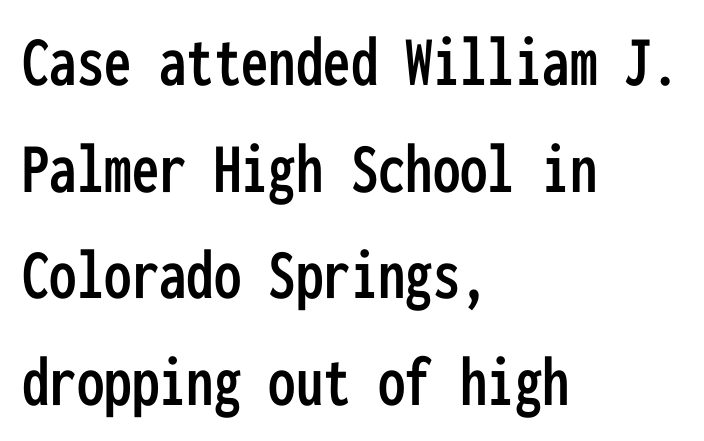
The image shows 73 px condensed sans-serif type, upright, monospaced; set left-aligned, normal line spacing (1.46x), normal letter spacing, not underlined; low stroke contrast and a medium x-height.
